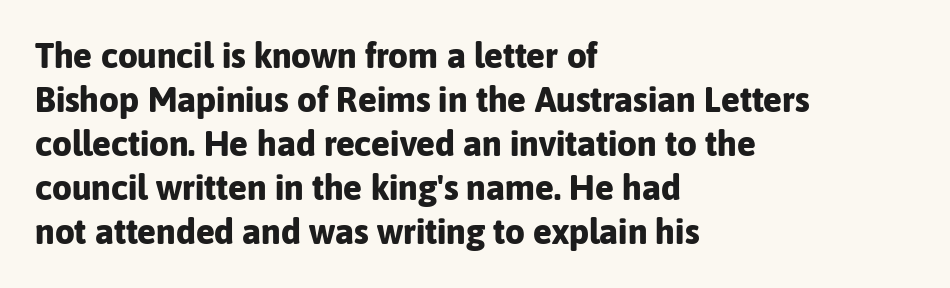
The image shows 35 px bold sans-serif type, upright; set left-aligned, normal line spacing (1.26x), normal letter spacing, not underlined; low stroke contrast and a medium x-height.
